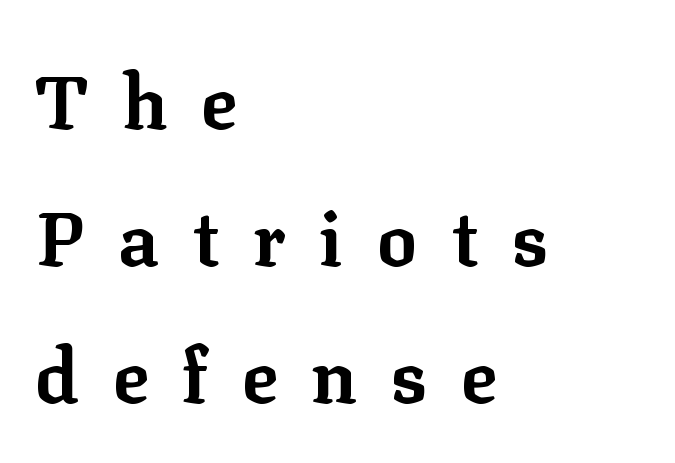
The image shows 75 px bold serif type, upright; set left-aligned, line spacing 1.83x, unusually wide letter spacing (+0.45 em), not underlined; low stroke contrast and a medium x-height.
